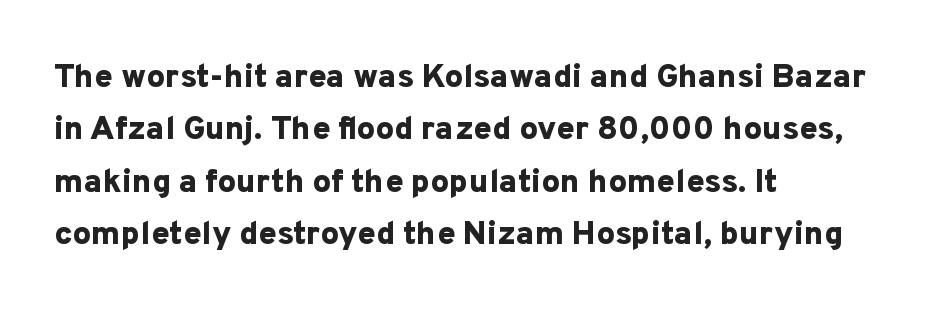
What weight is shown? A full bold with thick strokes. Every stem runs plumb, perpendicular to the baseline. Is this a sans? Yes — the strokes have no serifs. Here the glyphs are tracked normally, forming tight word shapes. Has an underline been added? It has not.
